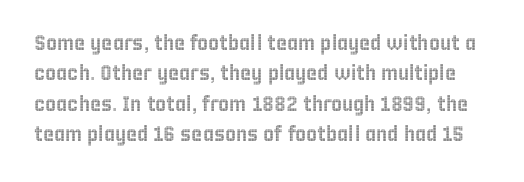
The image shows 21 px text type, upright; set normal line spacing (1.45x), normal letter spacing, not underlined.
